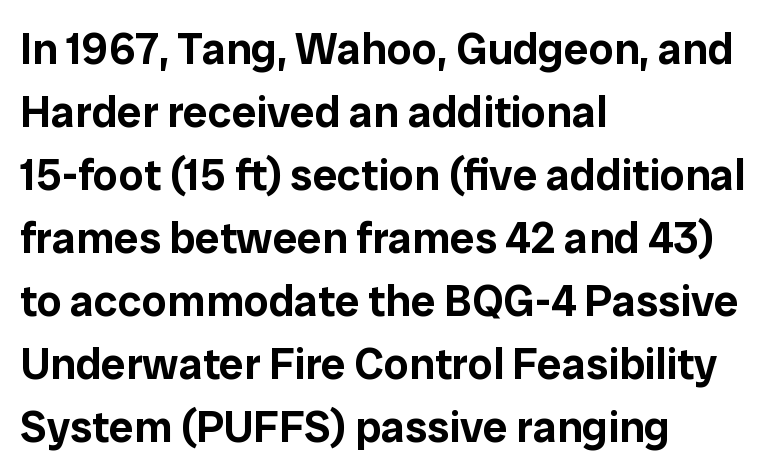
The image shows 44 px sans-serif type, upright; set left-aligned, normal line spacing (1.43x), normal letter spacing, not underlined; low stroke contrast and a medium x-height.
